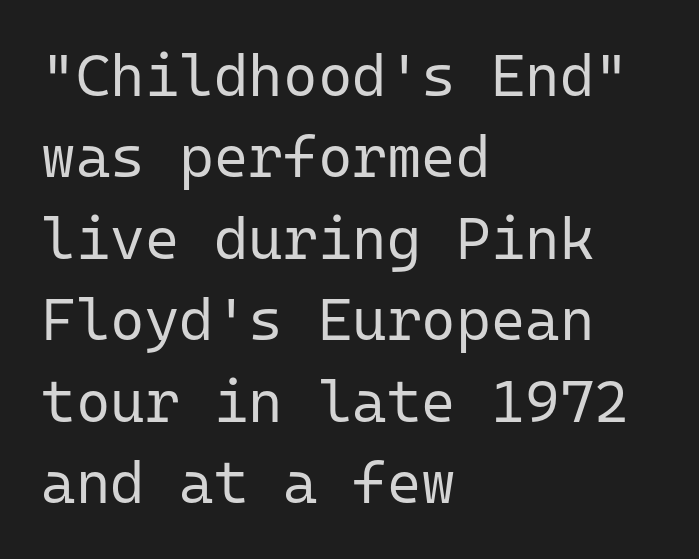
{"serif": "no", "italic": "no", "bold": "no", "weight": "regular", "width": "normal", "stroke_contrast": "low", "x_height": "medium", "monospaced": "yes", "underline": "no", "align": "left", "line_spacing": "normal", "line_spacing_ratio": 1.38, "letter_spacing": "normal", "letter_spacing_em": 0.0, "glyph_px": 59}
